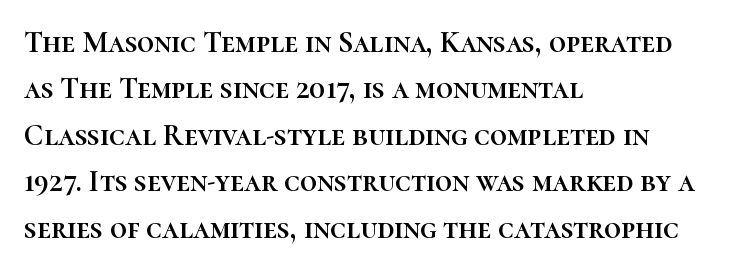
Normally led — the rows are evenly, conventionally spaced. Type without underlining. Observe the ordinary spacing: letters are neighbours, not strangers. Typeset ragged right — the left edge is the straight one.
